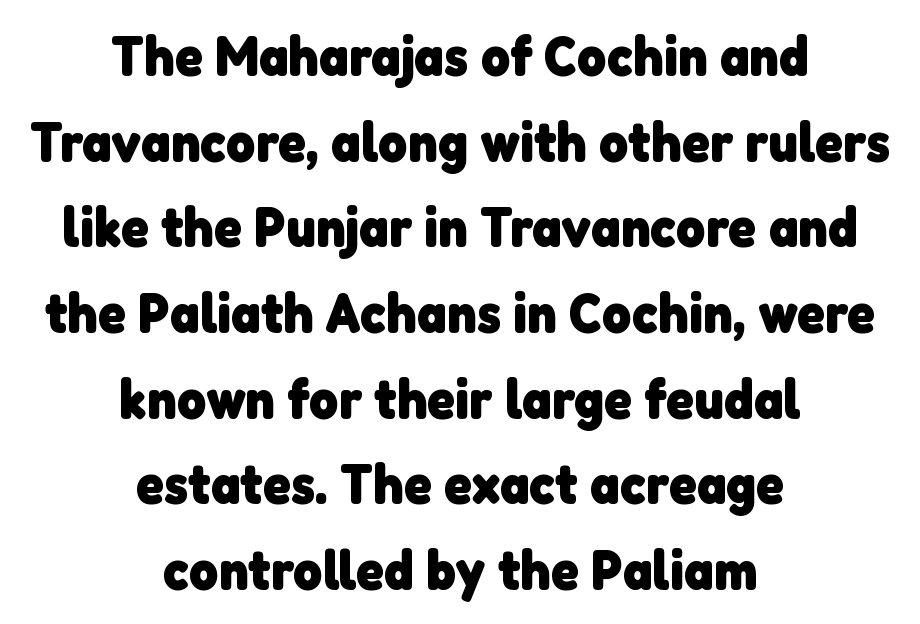
The image shows 56 px heavy sans-serif type; set centered, normal line spacing (1.53x), normal letter spacing, not underlined; low stroke contrast and a medium x-height.
